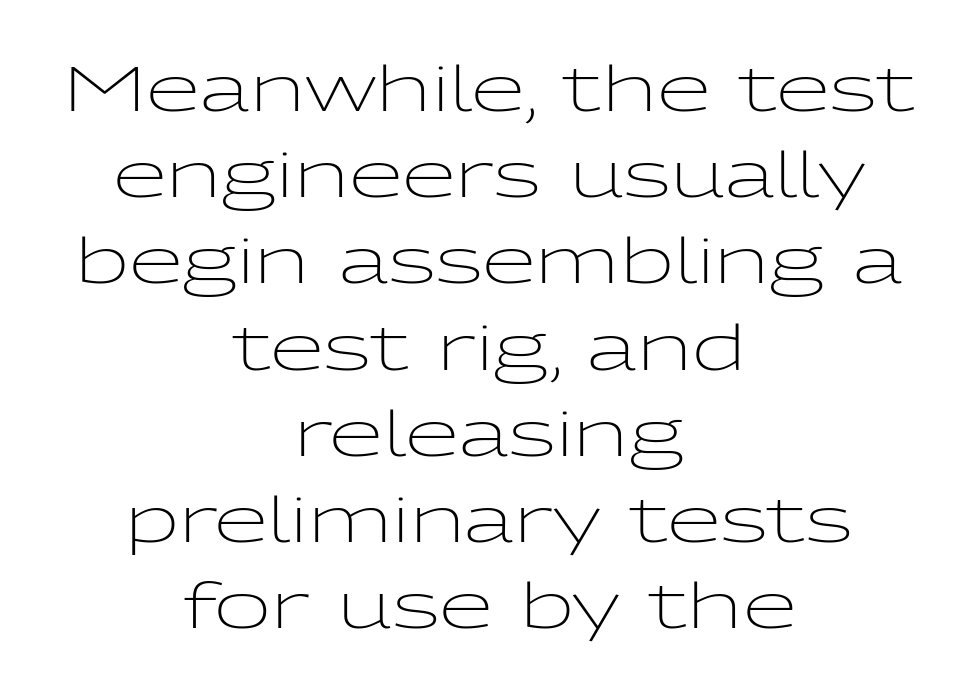
{"serif": "no", "italic": "no", "bold": "no", "weight": "light", "width": "wide", "stroke_contrast": "low", "x_height": "medium", "monospaced": "no", "underline": "no", "align": "center", "line_spacing": "normal", "line_spacing_ratio": 1.39, "letter_spacing": "normal", "letter_spacing_em": 0.0, "glyph_px": 62}
